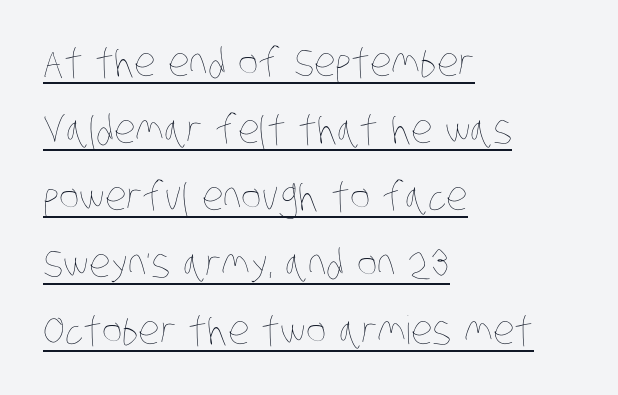
The lines are quadded left. Short note: letters normally spaced. Underlined type. Is the type heavy? It reads as light-to-regular instead.
